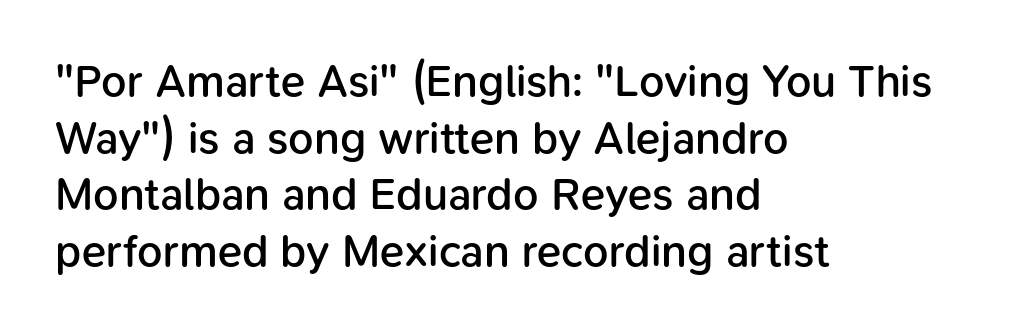
Anything drawn beneath the words? Only blank space. Italic: no, the glyphs are upright roman. The letters are semibold — heavier than regular but short of a full bold. Here the designer chose a conventional face with non-uniform glyph widths. The rows are spaced the way most documents space them. The compositor pushed each line to the left boundary.
